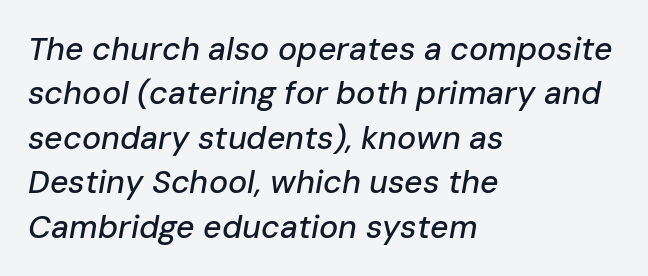
Q: Is the text italic (slanted)? A: Yes, it leans right by about 10 degrees.
Q: Is the text underlined? A: No.
Q: How is the paragraph aligned? A: Left-aligned.
Q: Is the spacing between letters normal or unusually wide? A: Normal.
Q: Is the spacing between lines tight, normal or loose? A: Normal.
Q: Width (condensed, normal, or wide)? A: Normal.
Q: Stroke contrast? A: Low.
Q: x-height? A: Medium.
Q: Monospaced? A: No.
